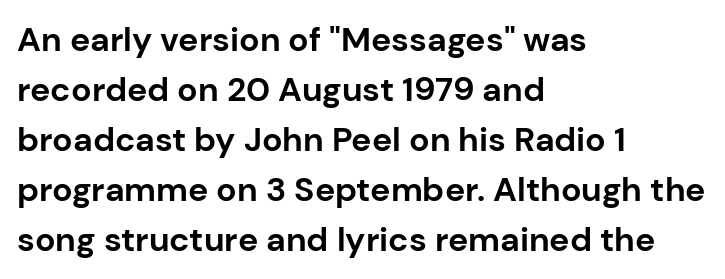
{"serif": "no", "italic": "no", "bold": "yes", "weight": "bold", "width": "normal", "stroke_contrast": "low", "x_height": "medium", "monospaced": "no", "underline": "no", "align": "left", "line_spacing": "normal", "line_spacing_ratio": 1.47, "letter_spacing": "normal", "letter_spacing_em": 0.0, "glyph_px": 34}
